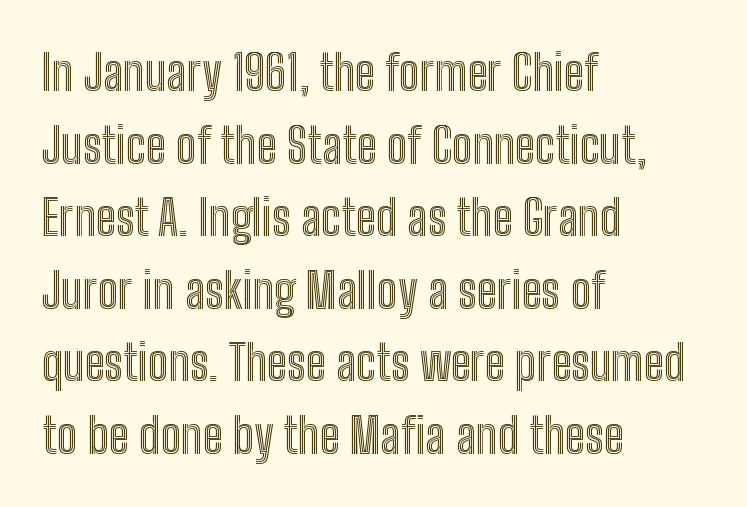
Q: Is the text italic (slanted)? A: No, it is upright.
Q: Is the text underlined? A: No.
Q: How is the paragraph aligned? A: Left-aligned.
Q: Is the spacing between letters normal or unusually wide? A: Normal.
Q: Is the spacing between lines tight, normal or loose? A: Normal.
Q: Width (condensed, normal, or wide)? A: Condensed.
Q: x-height? A: Medium.
Q: Monospaced? A: No.
